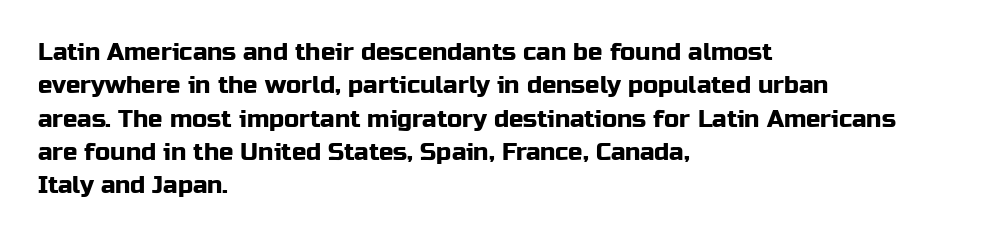
The image shows 24 px text type, upright; set left-aligned, normal line spacing (1.39x), normal letter spacing, not underlined.
